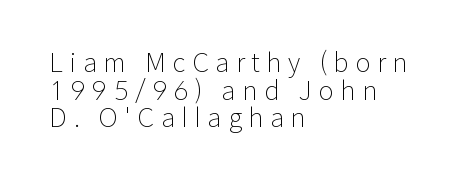
Q: Is the text bold? A: No.
Q: Is the text italic (slanted)? A: No, it is upright.
Q: Is the text underlined? A: No.
Q: How is the paragraph aligned? A: Left-aligned.
Q: Is the spacing between letters normal or unusually wide? A: Unusually wide.
Q: Is the spacing between lines tight, normal or loose? A: Tight.
